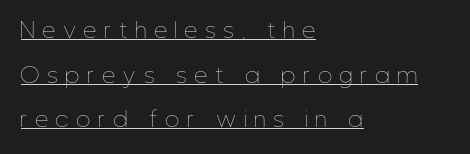
The image shows 21 px text type, upright; set left-aligned, loose line spacing (2.13x), unusually wide letter spacing (+0.37 em), underlined.
